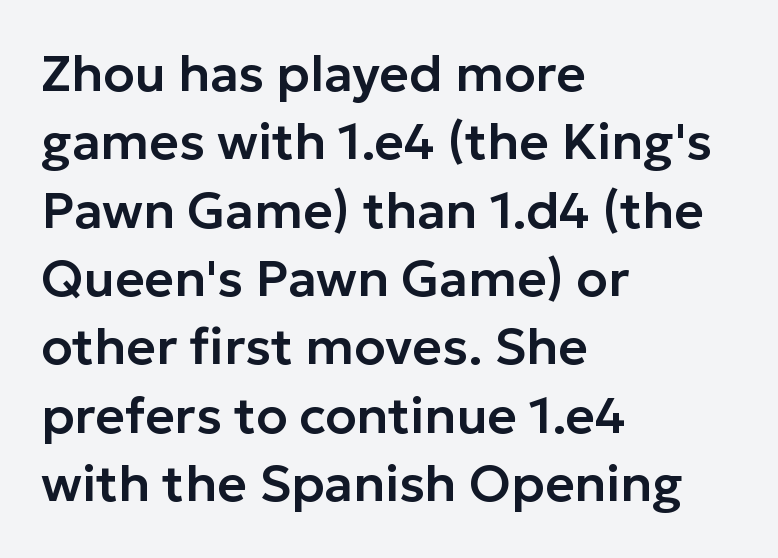
The image shows 51 px sans-serif type, upright; set left-aligned, normal line spacing (1.34x), normal letter spacing, not underlined; low stroke contrast and a medium x-height.
